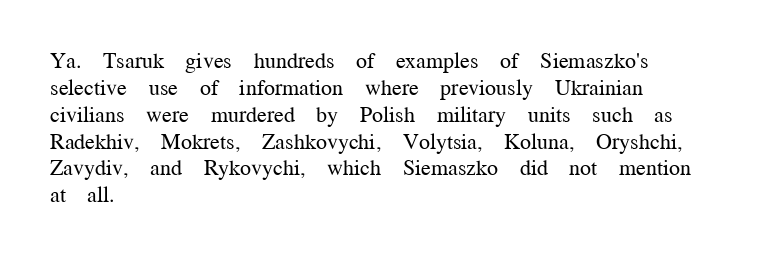
{"italic": "no", "bold": "no", "underline": "no", "align": "left", "line_spacing_ratio": 1.22, "letter_spacing": "normal", "letter_spacing_em": 0.0, "glyph_px": 22}
